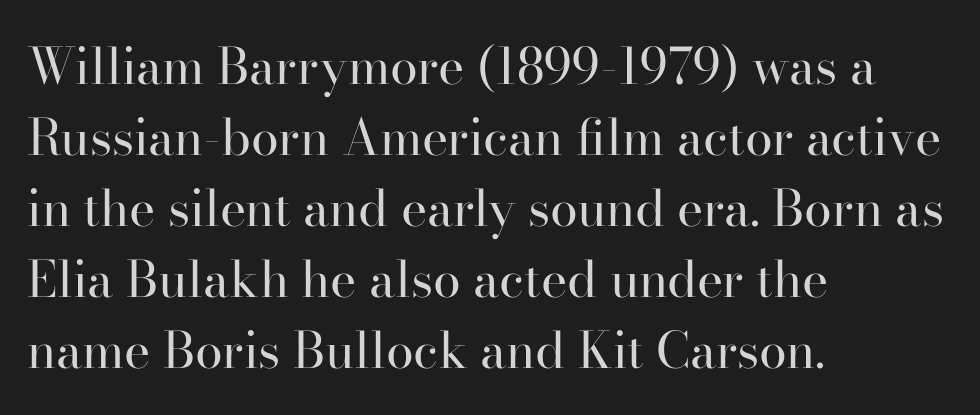
Q: Is the text bold? A: No.
Q: Is the text italic (slanted)? A: No, it is upright.
Q: Is the typeface a serif or a sans-serif typeface? A: Serif.
Q: Is the text underlined? A: No.
Q: How is the paragraph aligned? A: Left-aligned.
Q: Is the spacing between letters normal or unusually wide? A: Normal.
Q: Is the spacing between lines tight, normal or loose? A: Normal.
Q: Width (condensed, normal, or wide)? A: Normal.
Q: Stroke contrast? A: High.
Q: x-height? A: Small.
Q: Monospaced? A: No.
